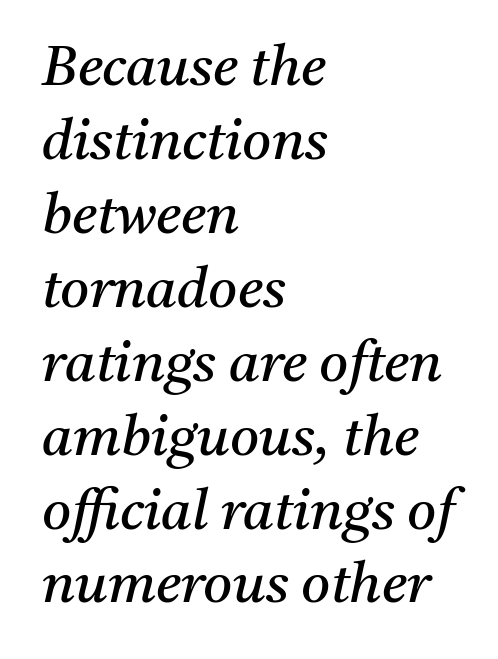
Q: Is the text bold? A: No.
Q: Is the text italic (slanted)? A: Yes, it leans right by about 11 degrees.
Q: Is the typeface a serif or a sans-serif typeface? A: Serif.
Q: Is the text underlined? A: No.
Q: How is the paragraph aligned? A: Left-aligned.
Q: Is the spacing between letters normal or unusually wide? A: Normal.
Q: Is the spacing between lines tight, normal or loose? A: Normal.
Q: Width (condensed, normal, or wide)? A: Normal.
Q: Stroke contrast? A: Medium.
Q: x-height? A: Medium.
Q: Monospaced? A: No.
